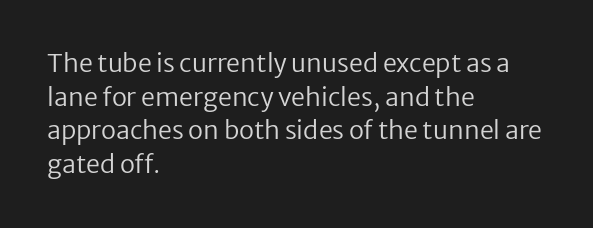
The image shows 25 px text type, upright; set left-aligned, normal line spacing (1.35x), normal letter spacing, not underlined.
